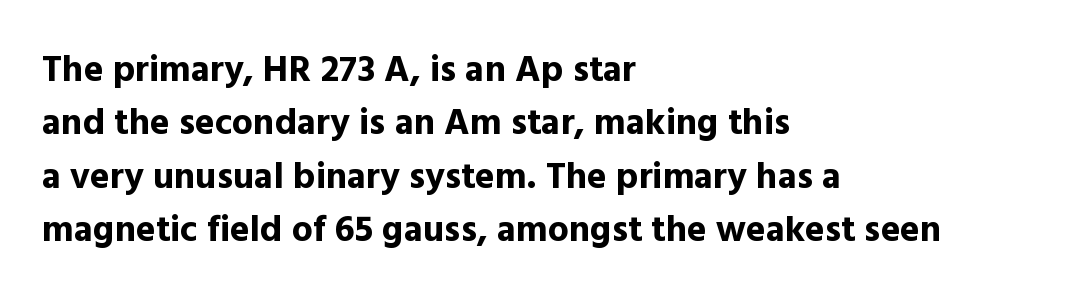
Q: Is the text bold? A: Yes.
Q: Is the text italic (slanted)? A: No, it is upright.
Q: Is the typeface a serif or a sans-serif typeface? A: Sans-serif.
Q: Is the text underlined? A: No.
Q: How is the paragraph aligned? A: Left-aligned.
Q: Is the spacing between letters normal or unusually wide? A: Normal.
Q: Is the spacing between lines tight, normal or loose? A: Normal.
Q: Width (condensed, normal, or wide)? A: Normal.
Q: x-height? A: Medium.
Q: Monospaced? A: No.
